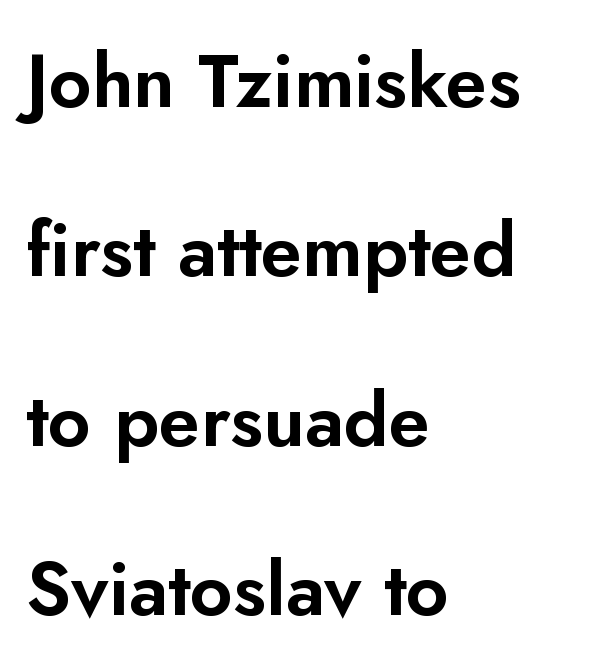
Spacing verdict: proportional, widths tailored to each character. The typeface chosen for these lines omits serifs. Leading is clearly above the norm, producing a sparse column. Look at the tracking — it's just the regular setting, nothing added. Plain, unruled lines of type.
